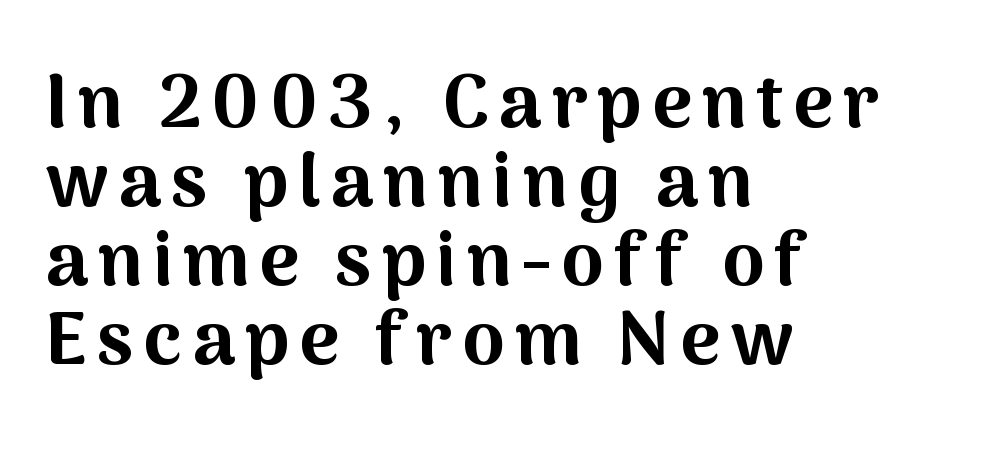
{"serif": "no", "italic": "no", "bold": "yes", "weight": "bold", "width": "normal", "stroke_contrast": "medium", "x_height": "medium", "monospaced": "no", "underline": "no", "align": "left", "line_spacing": "tight", "line_spacing_ratio": 1.04, "glyph_px": 76}
